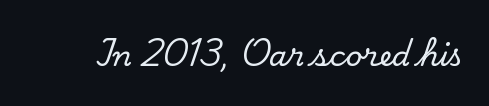
The image shows 29 px serif type; set normal letter spacing, not underlined; low stroke contrast and a small x-height.
